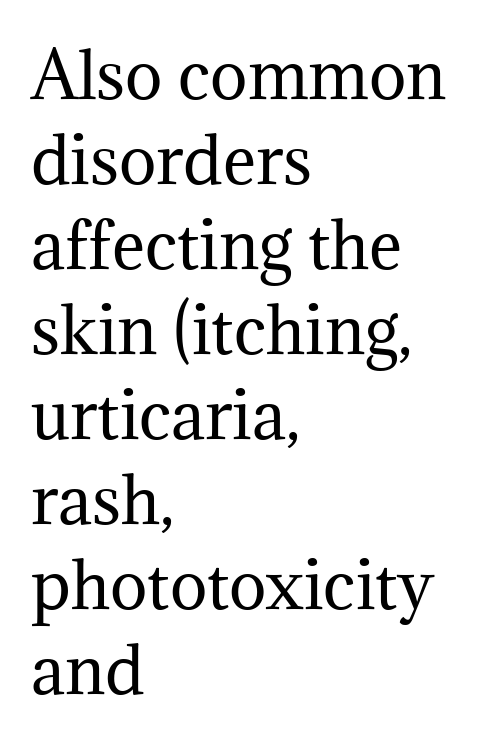
The image shows 63 px regular-weight serif type, upright; set left-aligned, normal line spacing (1.35x), normal letter spacing, not underlined; medium stroke contrast and a medium x-height.
